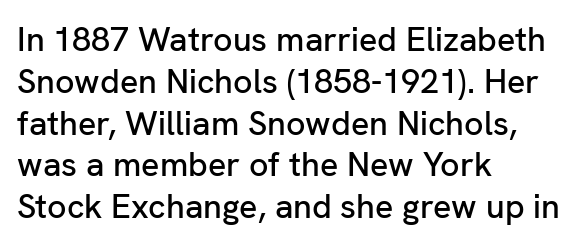
{"serif": "no", "italic": "no", "width": "normal", "stroke_contrast": "low", "x_height": "medium", "monospaced": "no", "underline": "no", "align": "left", "line_spacing_ratio": 1.23, "letter_spacing": "normal", "letter_spacing_em": 0.0, "glyph_px": 34}
